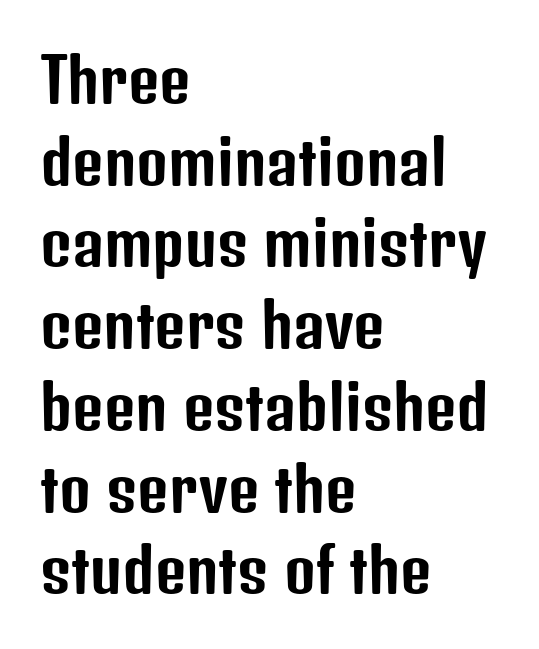
{"serif": "no", "italic": "no", "width": "condensed", "stroke_contrast": "low", "x_height": "medium", "monospaced": "no", "underline": "no", "align": "left", "line_spacing": "normal", "line_spacing_ratio": 1.34, "letter_spacing": "normal", "letter_spacing_em": 0.0, "glyph_px": 61}
